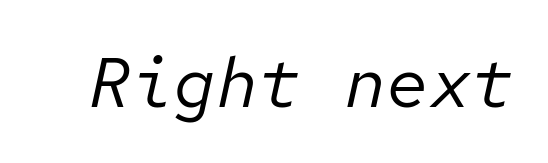
{"italic": "yes", "lean": "right", "slant_degrees": 12, "bold": "no", "weight": "regular", "width": "normal", "stroke_contrast": "low", "x_height": "medium", "monospaced": "yes", "underline": "no", "letter_spacing": "normal", "letter_spacing_em": 0.0, "glyph_px": 71}
